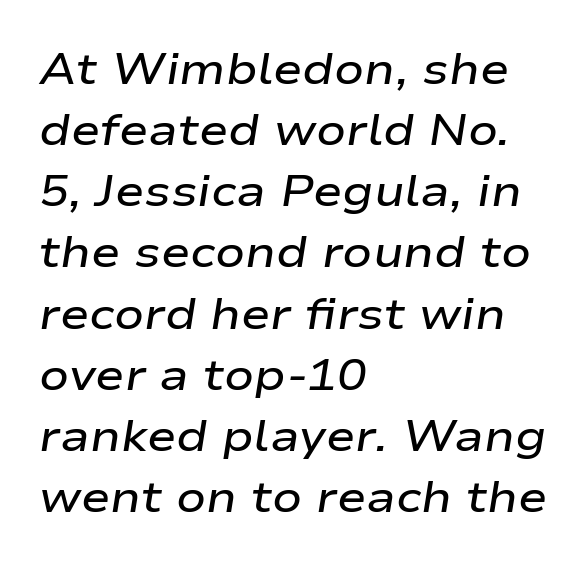
{"italic": "yes", "lean": "right", "slant_degrees": 9, "bold": "semi", "weight": "semibold", "width": "wide", "stroke_contrast": "low", "x_height": "medium", "monospaced": "no", "underline": "no", "align": "left", "line_spacing": "normal", "line_spacing_ratio": 1.39, "letter_spacing": "normal", "letter_spacing_em": 0.0, "glyph_px": 44}
